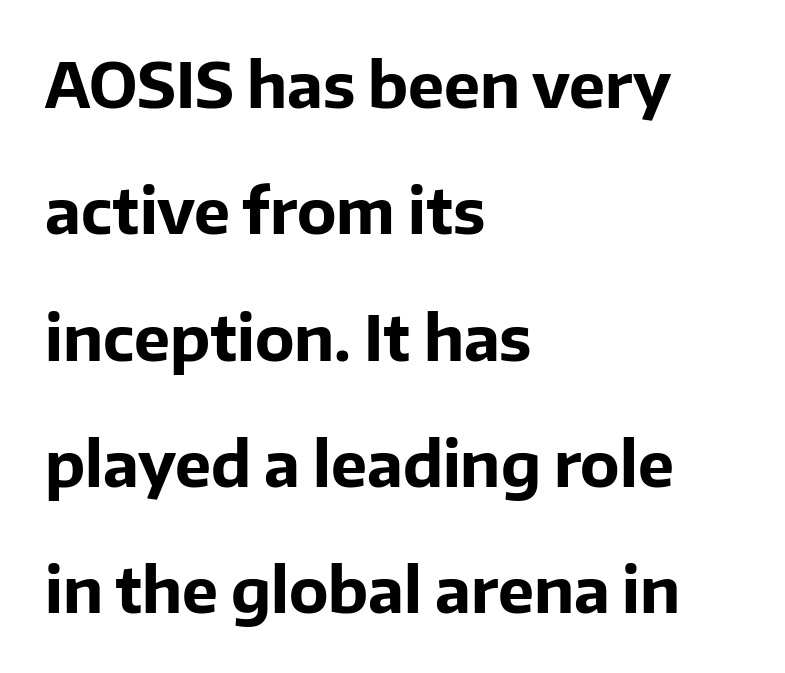
Students, this is bold: see how much ink each stroke carries. You can tell it's not italic because the verticals are truly vertical. The rendering anchors every line to the left-hand side. Look at the tracking — it's just the regular setting, nothing added. Spacing verdict: proportional, widths tailored to each character. To sum up the face: it is a sans, with no serifs.
